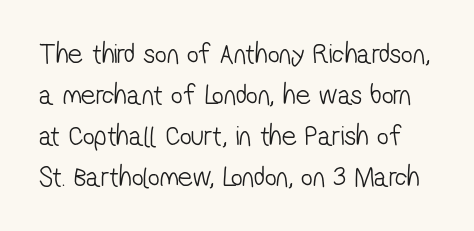
Q: Is the text bold? A: No.
Q: Is the typeface a serif or a sans-serif typeface? A: Sans-serif.
Q: Is the text underlined? A: No.
Q: Is the spacing between letters normal or unusually wide? A: Normal.
Q: Is the spacing between lines tight, normal or loose? A: Normal.
Q: Width (condensed, normal, or wide)? A: Condensed.
Q: Stroke contrast? A: Low.
Q: x-height? A: Medium.
Q: Monospaced? A: No.
